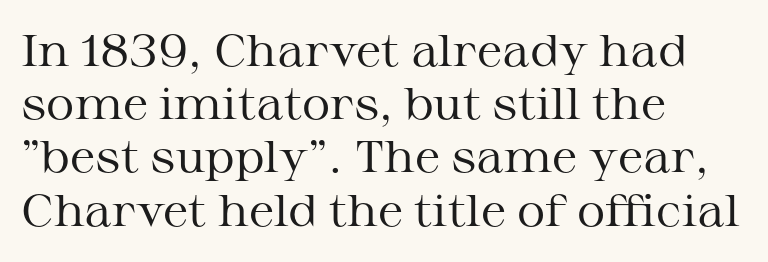
{"serif": "yes", "italic": "no", "bold": "no", "weight": "regular", "width": "wide", "stroke_contrast": "medium", "x_height": "medium", "monospaced": "no", "underline": "no", "align": "left", "line_spacing_ratio": 1.21, "letter_spacing": "normal", "letter_spacing_em": 0.0, "glyph_px": 44}
